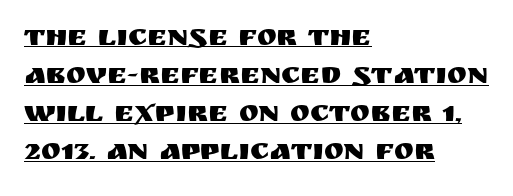
Q: Is the text italic (slanted)? A: No, it is upright.
Q: Is the typeface a serif or a sans-serif typeface? A: Sans-serif.
Q: Is the text underlined? A: Yes.
Q: How is the paragraph aligned? A: Left-aligned.
Q: Is the spacing between letters normal or unusually wide? A: Normal.
Q: Is the spacing between lines tight, normal or loose? A: Normal.
Q: Width (condensed, normal, or wide)? A: Normal.
Q: Stroke contrast? A: Medium.
Q: x-height? A: Large.
Q: Monospaced? A: No.
